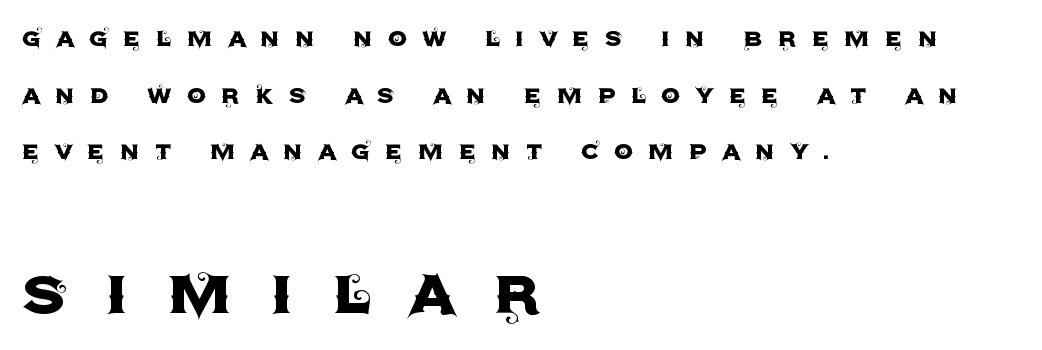
{"serif": "no", "italic": "no", "width": "normal", "x_height": "large", "monospaced": "no", "underline": "no", "align": "left", "line_spacing_ratio": 1.89, "letter_spacing": "wide", "letter_spacing_em": 0.5, "larger_block": "second", "size_ratio": 2.53, "glyph_px": 76}
